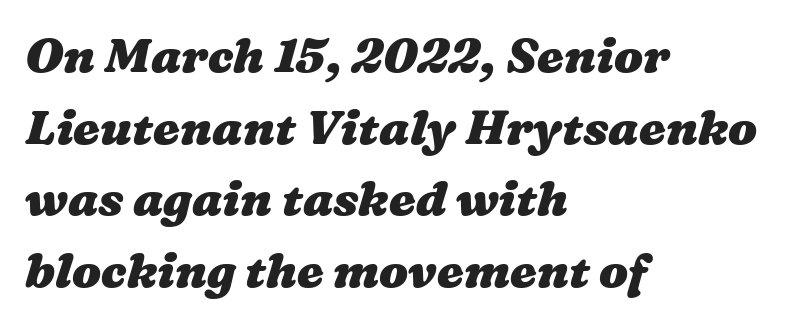
{"bold": "yes", "weight": "heavy", "width": "wide", "stroke_contrast": "medium", "x_height": "medium", "monospaced": "no", "underline": "no", "align": "left", "line_spacing": "normal", "line_spacing_ratio": 1.49, "letter_spacing": "normal", "letter_spacing_em": 0.0, "glyph_px": 48}
